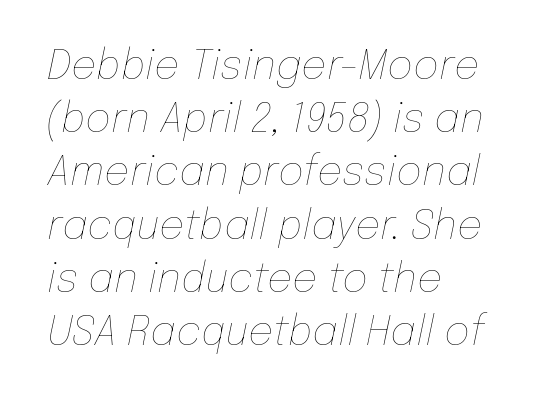
{"italic": "yes", "lean": "right", "slant_degrees": 12, "bold": "no", "weight": "thin", "width": "normal", "stroke_contrast": "low", "x_height": "medium", "monospaced": "no", "underline": "no", "align": "left", "line_spacing": "normal", "line_spacing_ratio": 1.33, "letter_spacing": "normal", "letter_spacing_em": 0.0, "glyph_px": 40}
